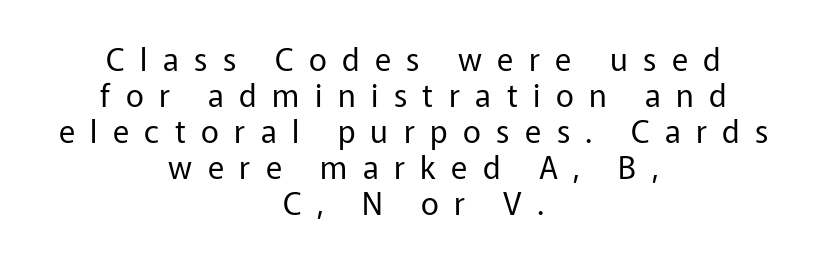
Q: Is the text bold? A: No.
Q: Is the text italic (slanted)? A: No, it is upright.
Q: Is the typeface a serif or a sans-serif typeface? A: Sans-serif.
Q: Is the text underlined? A: No.
Q: How is the paragraph aligned? A: Centered.
Q: Is the spacing between letters normal or unusually wide? A: Unusually wide.
Q: Width (condensed, normal, or wide)? A: Normal.
Q: Stroke contrast? A: Low.
Q: x-height? A: Medium.
Q: Monospaced? A: No.
